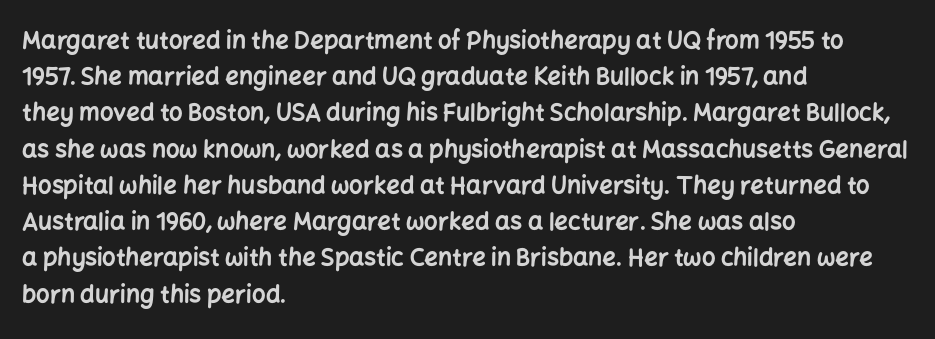
Q: Is the text bold? A: Yes.
Q: Is the text italic (slanted)? A: No, it is upright.
Q: Is the text underlined? A: No.
Q: How is the paragraph aligned? A: Left-aligned.
Q: Is the spacing between letters normal or unusually wide? A: Normal.
Q: Is the spacing between lines tight, normal or loose? A: Normal.
